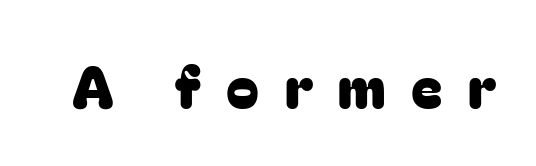
The area under the type is left untouched. Note: no serifs on the glyphs. This is the regular roman posture of the typeface. Spacing verdict: proportional, widths tailored to each character. The line texture is sparse and dotted thanks to wide tracking.
